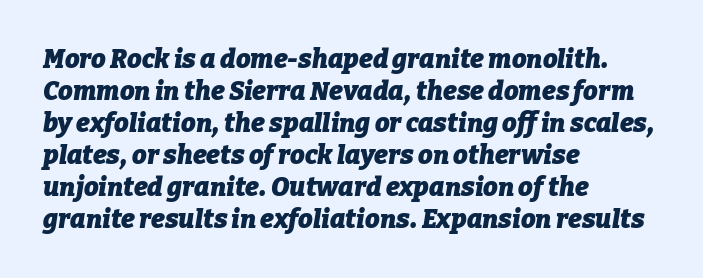
{"italic": "yes", "lean": "right", "slant_degrees": 9, "bold": "yes", "underline": "no", "align": "left", "line_spacing_ratio": 1.23, "letter_spacing": "normal", "letter_spacing_em": 0.0, "glyph_px": 26}
